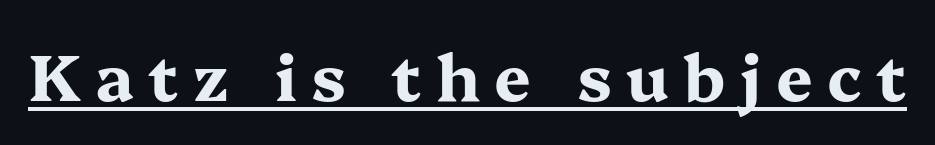
{"serif": "yes", "italic": "no", "bold": "yes", "weight": "bold", "width": "wide", "stroke_contrast": "medium", "x_height": "medium", "monospaced": "no", "underline": "yes", "letter_spacing": "wide", "letter_spacing_em": 0.22, "glyph_px": 65}
